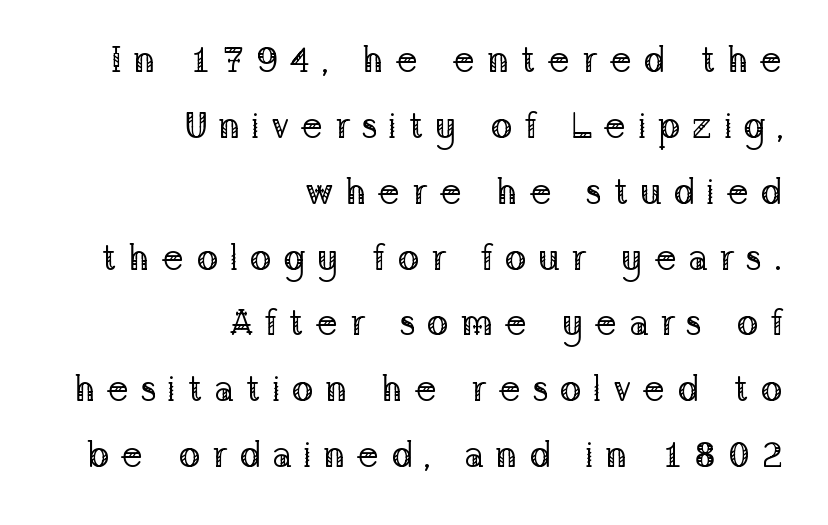
The image shows 37 px regular-weight serif type, upright; set right-aligned, line spacing 1.78x, unusually wide letter spacing (+0.3 em), not underlined; low stroke contrast and a medium x-height.
